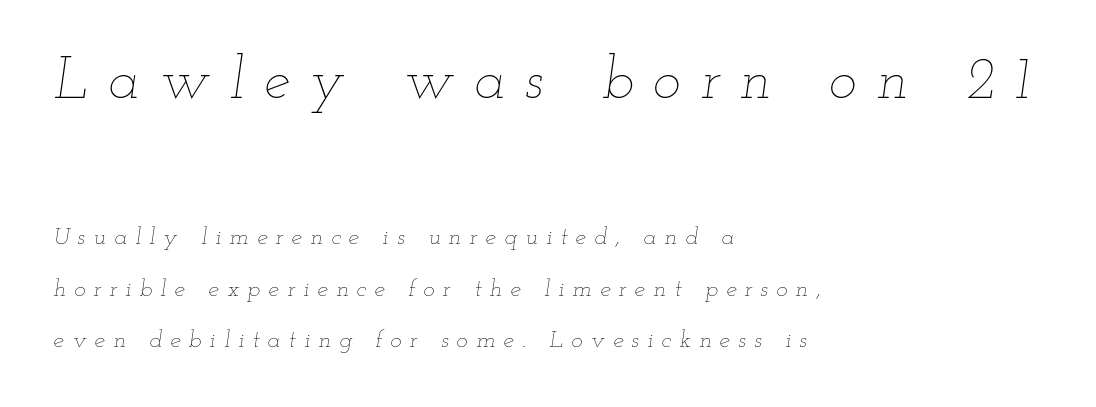
{"italic": "yes", "lean": "right", "slant_degrees": 12, "bold": "no", "weight": "thin", "width": "wide", "stroke_contrast": "low", "x_height": "small", "monospaced": "no", "underline": "no", "align": "left", "line_spacing": "loose", "line_spacing_ratio": 2.14, "letter_spacing": "wide", "letter_spacing_em": 0.34, "larger_block": "first", "size_ratio": 2.46, "glyph_px": 59}
